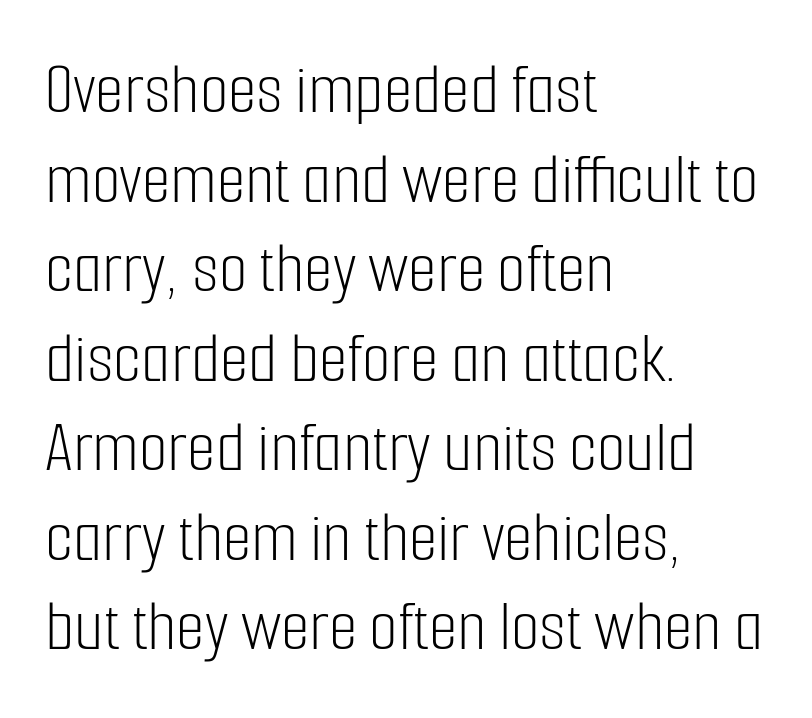
The image shows 74 px light, condensed sans-serif type, upright; set left-aligned, line spacing 1.21x, normal letter spacing, not underlined; low stroke contrast and a medium x-height.
